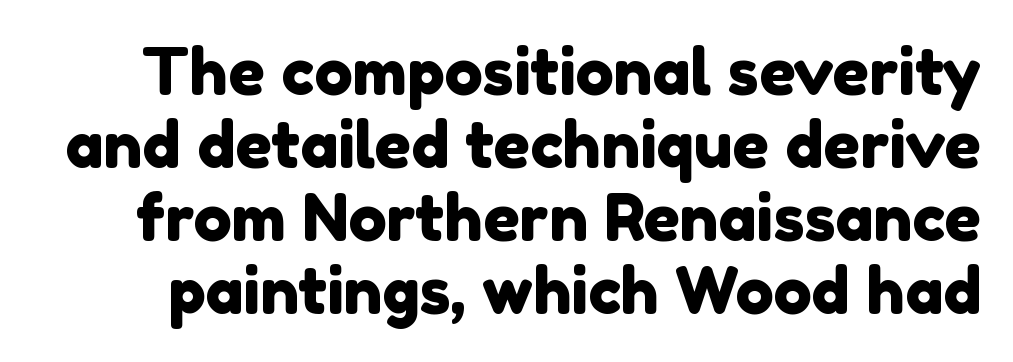
Q: Is the typeface a serif or a sans-serif typeface? A: Sans-serif.
Q: Is the text underlined? A: No.
Q: Is the spacing between letters normal or unusually wide? A: Normal.
Q: Is the spacing between lines tight, normal or loose? A: Tight.
Q: Width (condensed, normal, or wide)? A: Normal.
Q: x-height? A: Medium.
Q: Monospaced? A: No.
